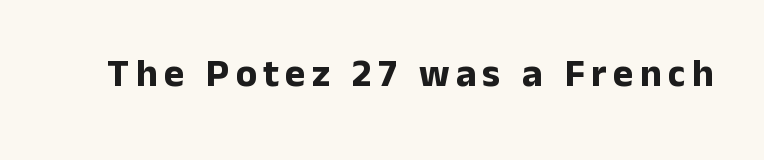
The image shows 39 px bold sans-serif type, upright; set not underlined; low stroke contrast and a medium x-height.
